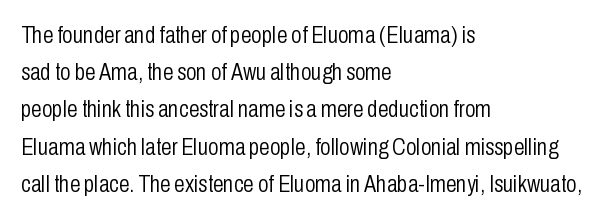
Ordinary non-slanted type is in use. This sample uses plain, unmodified letter spacing. Has an underline been added? It has not. The designer left line spacing at the default. The cut favours lightness, reaching ordinary text weight at its darkest. Layout note: lines flush left.
